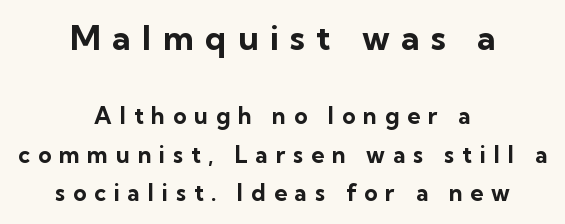
{"serif": "no", "italic": "no", "bold": "yes", "weight": "bold", "width": "normal", "stroke_contrast": "low", "x_height": "medium", "monospaced": "no", "underline": "no", "align": "center", "line_spacing": "normal", "line_spacing_ratio": 1.69, "letter_spacing": "wide", "letter_spacing_em": 0.34, "larger_block": "first", "size_ratio": 1.48, "glyph_px": 34}
